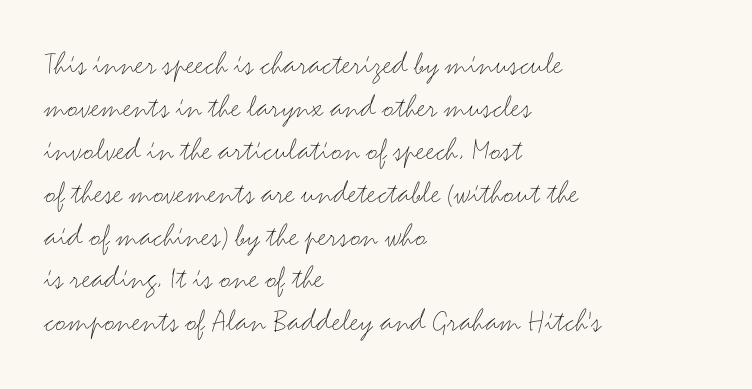
{"serif": "no", "bold": "no", "weight": "light", "width": "wide", "stroke_contrast": "medium", "x_height": "small", "monospaced": "no", "underline": "no", "align": "left", "line_spacing": "normal", "line_spacing_ratio": 1.3, "letter_spacing": "normal", "letter_spacing_em": 0.0, "glyph_px": 33}
